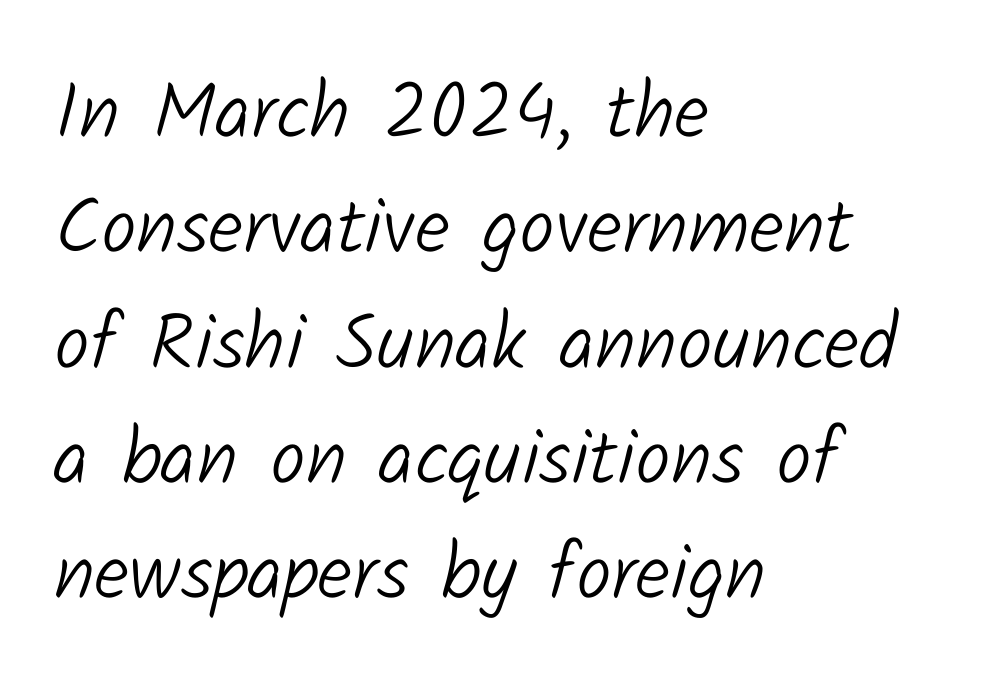
The image shows 79 px light sans-serif type; set left-aligned, normal line spacing (1.46x), normal letter spacing, not underlined; low stroke contrast and a medium x-height.
